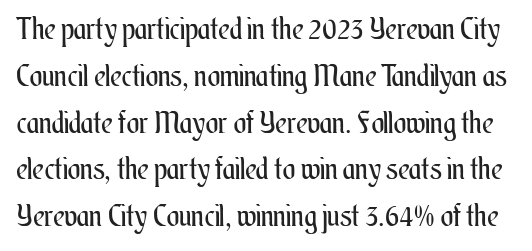
Note the varied advance widths — an 'i' is clearly narrower than an 'm'. Each row of text sits above clean, open space. Summary of vertical rhythm: regular, with standard interline spacing. Letter spacing: default. Nothing heavy about these letters — not bold at all. A roman cut, with each character standing at attention.
